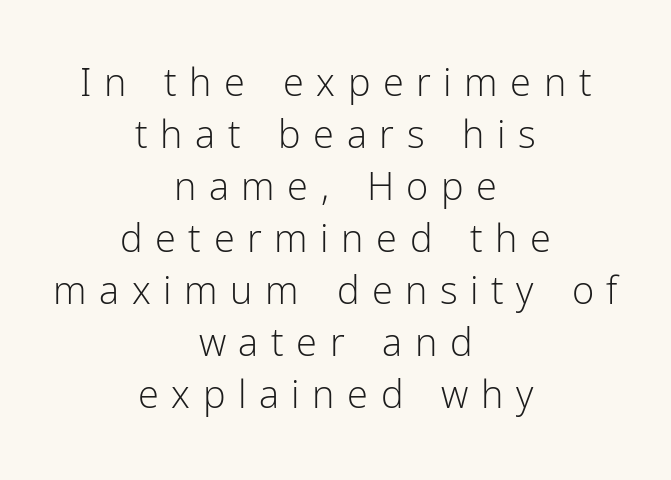
Vertical spacing — default. Underline: absent. Letter spacing: wide. The typesetting does not lean heavy: it is not bold. Is this a fixed-width face? No — the glyphs have proportional, varying widths. Every stem runs plumb, perpendicular to the baseline.
